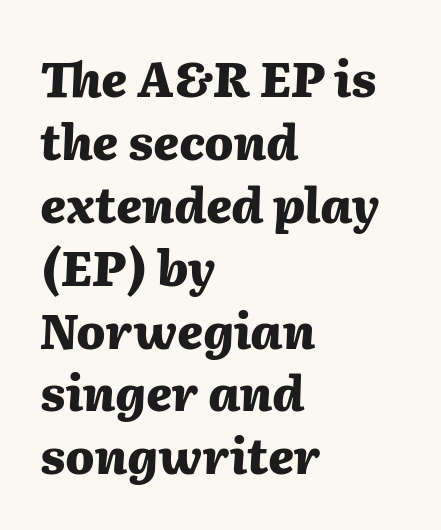
{"italic": "yes", "lean": "right", "slant_degrees": 2, "bold": "yes", "weight": "heavy", "width": "normal", "stroke_contrast": "medium", "x_height": "medium", "monospaced": "no", "underline": "no", "align": "left", "line_spacing": "normal", "line_spacing_ratio": 1.31, "letter_spacing": "normal", "letter_spacing_em": 0.0, "glyph_px": 48}
